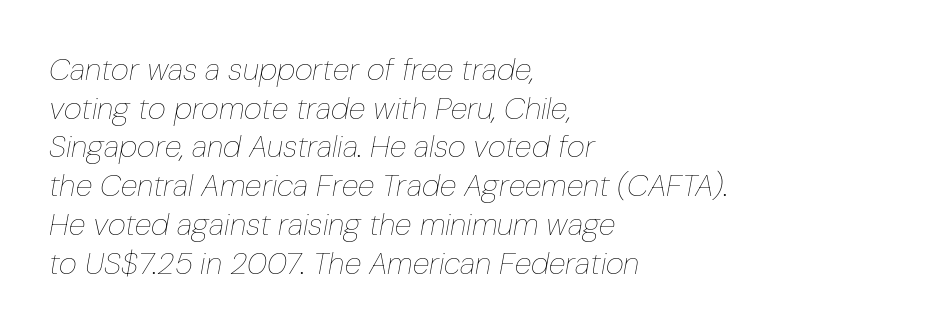
Only glyphs here, with clear space below each row. Tracking value appears to be zero — textbook default spacing. Compared with typical paragraphs, the rows here are spaced about the same. The font's italic variant was chosen for this text. The cut favours lightness, reaching ordinary text weight at its darkest.
